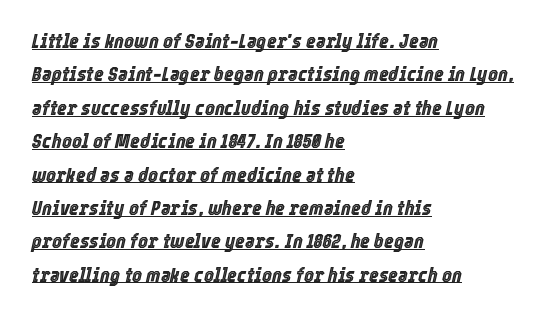
{"italic": "yes", "lean": "right", "slant_degrees": 12, "underline": "yes", "align": "left", "line_spacing": "normal", "line_spacing_ratio": 1.59, "letter_spacing": "normal", "letter_spacing_em": 0.0, "glyph_px": 21}
